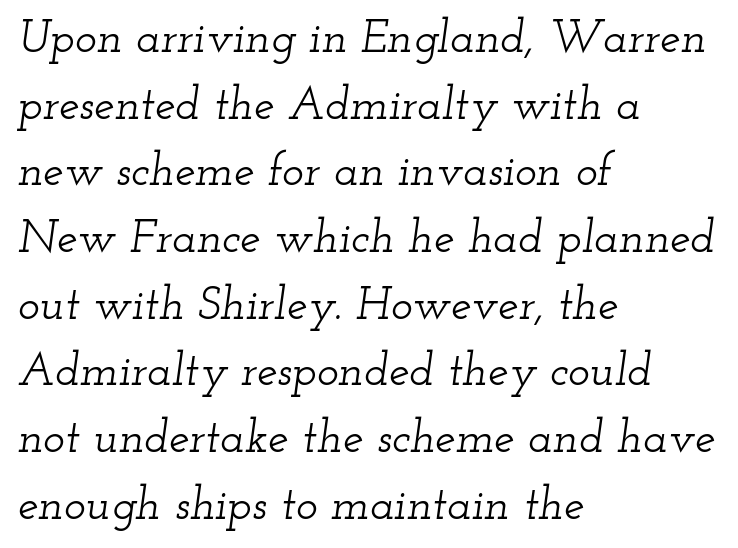
The image shows 46 px wide serif type, italic (leaning right); set left-aligned, normal line spacing (1.45x), normal letter spacing, not underlined; low stroke contrast and a small x-height.
